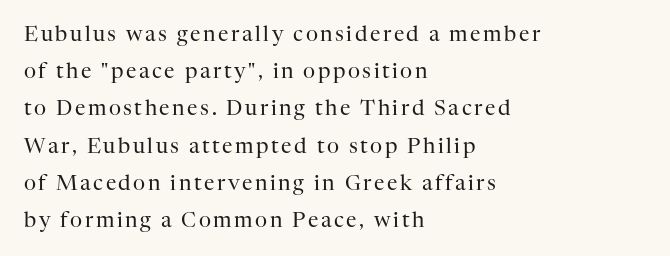
{"italic": "no", "bold": "no", "underline": "no", "align": "left", "line_spacing_ratio": 1.77, "glyph_px": 21}
